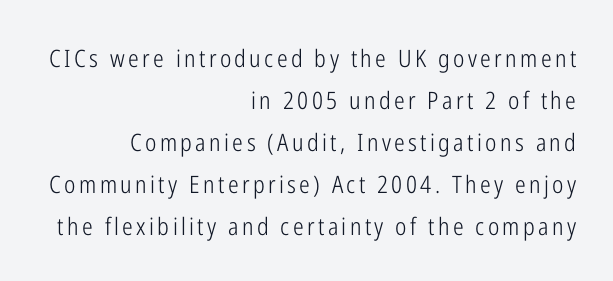
The image shows 24 px text type, upright; set right-aligned, line spacing 1.75x, not underlined.
